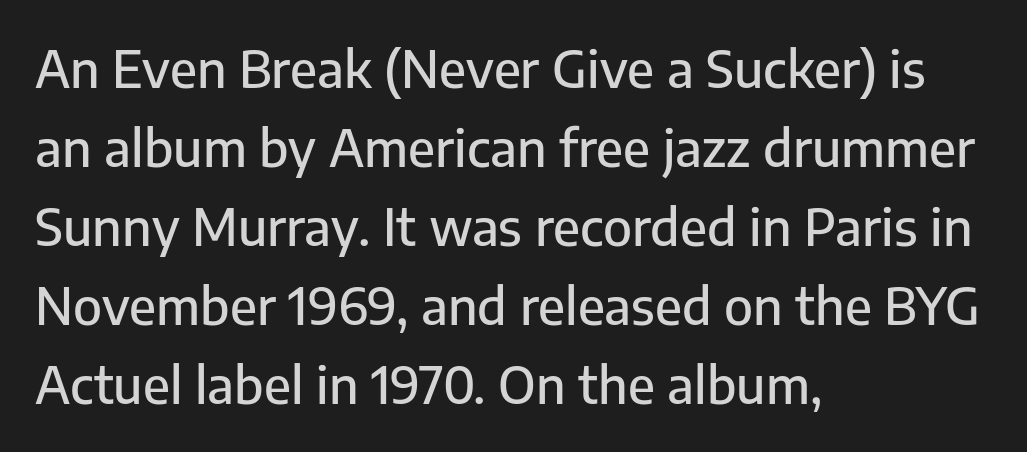
{"serif": "no", "italic": "no", "width": "normal", "stroke_contrast": "low", "x_height": "medium", "monospaced": "no", "underline": "no", "align": "left", "line_spacing": "normal", "line_spacing_ratio": 1.55, "letter_spacing": "normal", "letter_spacing_em": 0.0, "glyph_px": 51}
